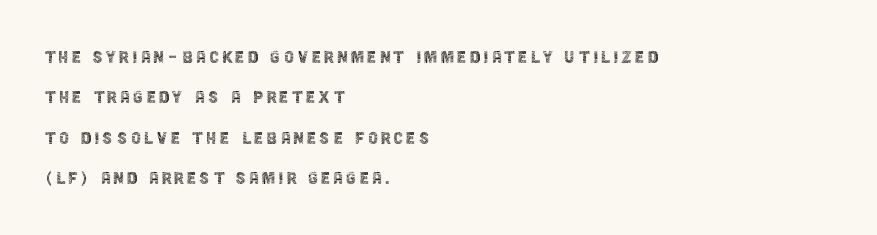
{"italic": "no", "bold": "no", "underline": "no", "align": "left", "line_spacing_ratio": 1.84, "glyph_px": 22}
